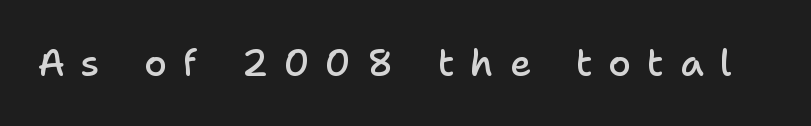
{"serif": "no", "italic": "no", "bold": "semi", "weight": "semibold", "width": "normal", "stroke_contrast": "low", "x_height": "medium", "monospaced": "no", "underline": "no", "letter_spacing": "wide", "letter_spacing_em": 0.43, "glyph_px": 37}
